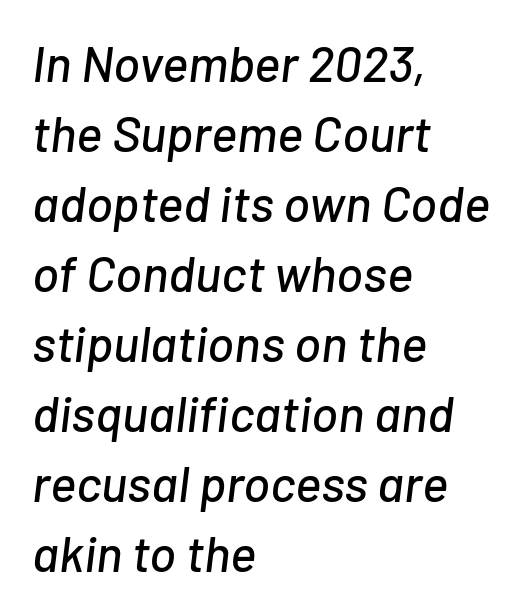
Q: Is the text italic (slanted)? A: Yes, it leans right by about 7 degrees.
Q: Is the text underlined? A: No.
Q: How is the paragraph aligned? A: Left-aligned.
Q: Is the spacing between letters normal or unusually wide? A: Normal.
Q: Is the spacing between lines tight, normal or loose? A: Normal.
Q: Width (condensed, normal, or wide)? A: Normal.
Q: Stroke contrast? A: Low.
Q: x-height? A: Medium.
Q: Monospaced? A: No.
